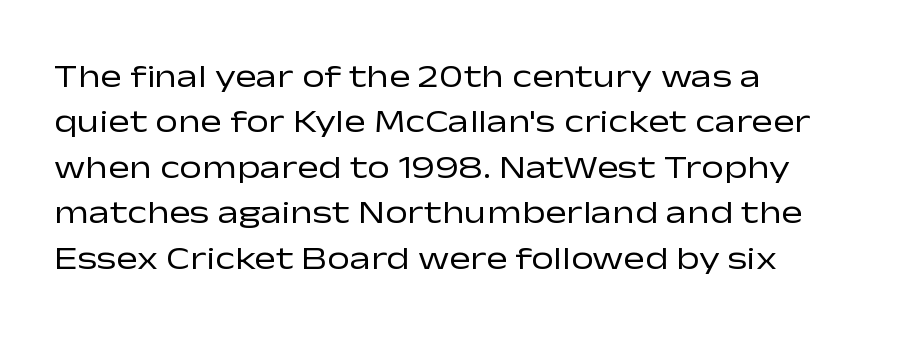
Q: Is the text bold? A: No.
Q: Is the text italic (slanted)? A: No, it is upright.
Q: Is the typeface a serif or a sans-serif typeface? A: Sans-serif.
Q: Is the text underlined? A: No.
Q: How is the paragraph aligned? A: Left-aligned.
Q: Is the spacing between letters normal or unusually wide? A: Normal.
Q: Is the spacing between lines tight, normal or loose? A: Normal.
Q: Width (condensed, normal, or wide)? A: Wide.
Q: Stroke contrast? A: Low.
Q: x-height? A: Medium.
Q: Monospaced? A: No.
